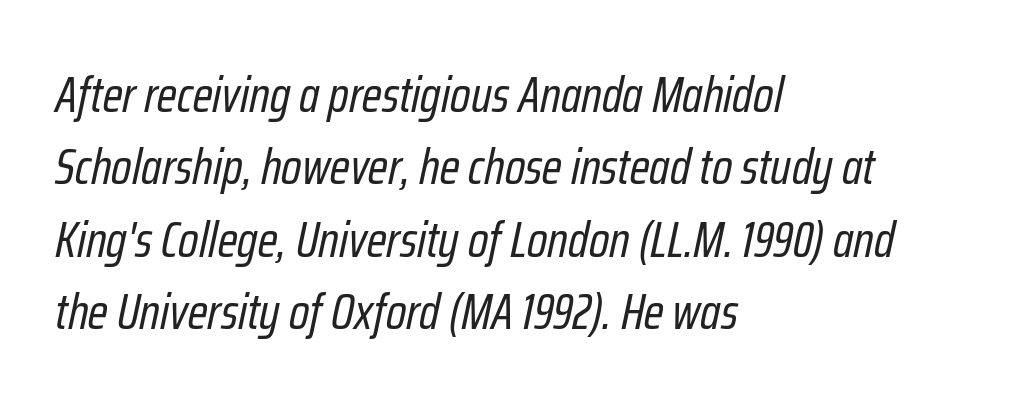
{"italic": "yes", "lean": "right", "slant_degrees": 12, "bold": "no", "weight": "regular", "width": "condensed", "stroke_contrast": "low", "x_height": "medium", "monospaced": "no", "underline": "no", "align": "left", "line_spacing": "normal", "line_spacing_ratio": 1.45, "letter_spacing": "normal", "letter_spacing_em": 0.0, "glyph_px": 50}
